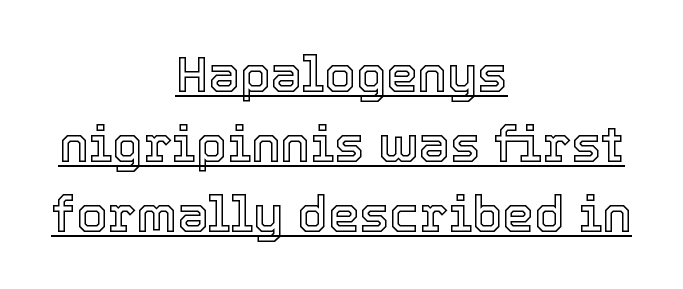
{"italic": "no", "width": "normal", "x_height": "medium", "monospaced": "no", "underline": "yes", "align": "center", "line_spacing": "normal", "line_spacing_ratio": 1.4, "letter_spacing": "normal", "letter_spacing_em": 0.0, "glyph_px": 50}
